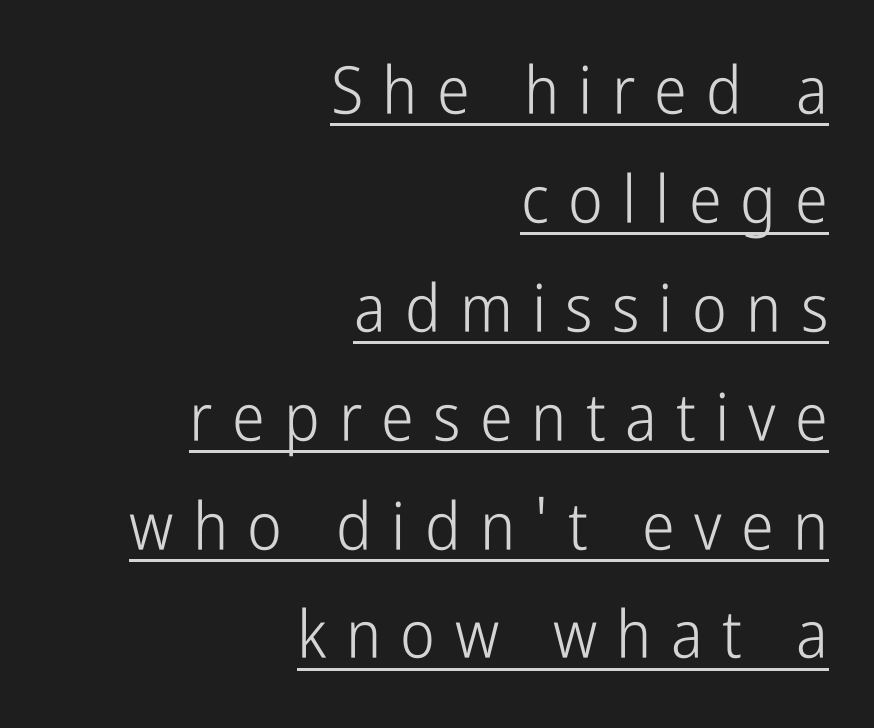
Every stem runs plumb, perpendicular to the baseline. Line spacing here is normal. Caption: face not bold, strokes unweighted. Stroke terminals: plain, sans-serif.
